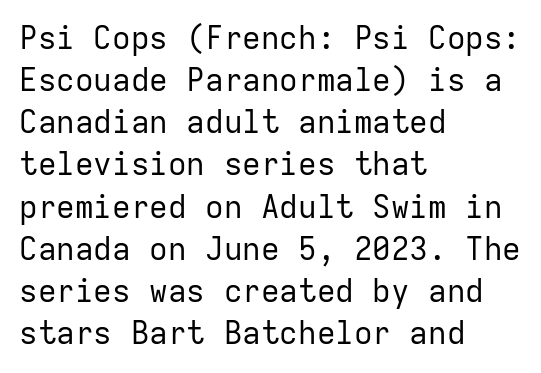
Q: Is the text bold? A: No.
Q: Is the text italic (slanted)? A: No, it is upright.
Q: Is the typeface a serif or a sans-serif typeface? A: Sans-serif.
Q: Is the text underlined? A: No.
Q: How is the paragraph aligned? A: Left-aligned.
Q: Is the spacing between letters normal or unusually wide? A: Normal.
Q: Is the spacing between lines tight, normal or loose? A: Normal.
Q: Width (condensed, normal, or wide)? A: Normal.
Q: Stroke contrast? A: Low.
Q: x-height? A: Medium.
Q: Monospaced? A: Yes.
